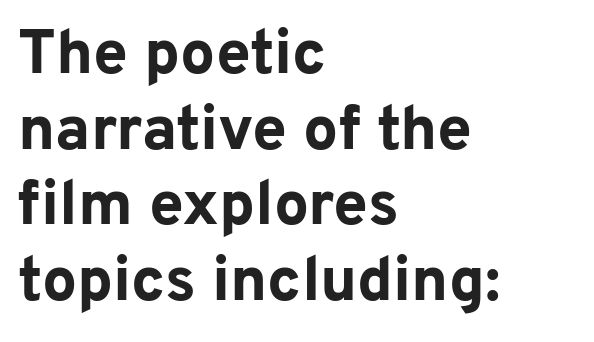
Q: Is the text bold? A: Yes.
Q: Is the text italic (slanted)? A: No, it is upright.
Q: Is the typeface a serif or a sans-serif typeface? A: Sans-serif.
Q: Is the text underlined? A: No.
Q: How is the paragraph aligned? A: Left-aligned.
Q: Is the spacing between letters normal or unusually wide? A: Normal.
Q: Width (condensed, normal, or wide)? A: Normal.
Q: Stroke contrast? A: Low.
Q: x-height? A: Medium.
Q: Monospaced? A: No.
